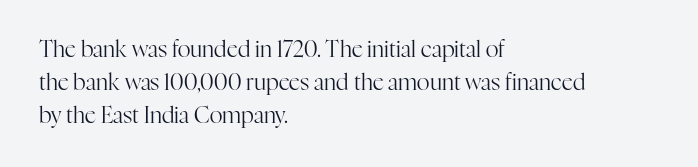
Descender tails drop into unmarked territory. Vertically, the passage feels balanced, rows spaced as you'd expect. The typesetter chose a ragged-right arrangement here. The typography opts for an upright posture over an oblique one. The rendering keeps characters at their native spacing. Stroke mass is kept to a normal reading level or below.
